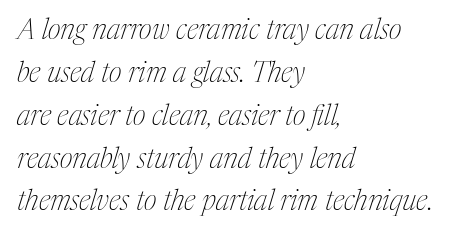
Q: Is the text bold? A: No.
Q: Is the text italic (slanted)? A: Yes, it leans right by about 17 degrees.
Q: Is the typeface a serif or a sans-serif typeface? A: Serif.
Q: Is the text underlined? A: No.
Q: How is the paragraph aligned? A: Left-aligned.
Q: Is the spacing between letters normal or unusually wide? A: Normal.
Q: Is the spacing between lines tight, normal or loose? A: Normal.
Q: Width (condensed, normal, or wide)? A: Condensed.
Q: Stroke contrast? A: Medium.
Q: x-height? A: Medium.
Q: Monospaced? A: No.
